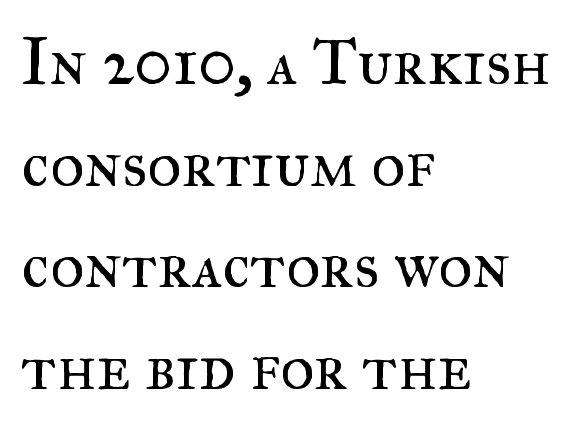
The image shows 66 px regular-weight serif type, upright; set left-aligned, normal line spacing (1.54x), normal letter spacing, not underlined; medium stroke contrast and a small x-height.
